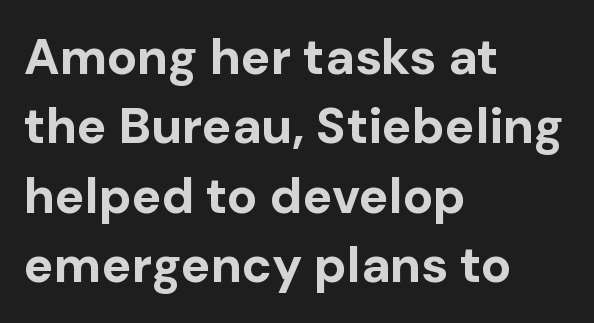
Designer's note — italics off, roman on. This sample uses plain, unmodified letter spacing. This sample uses a sans-serif face. The setting favours the left margin, as ordinary paragraphs usually do.
